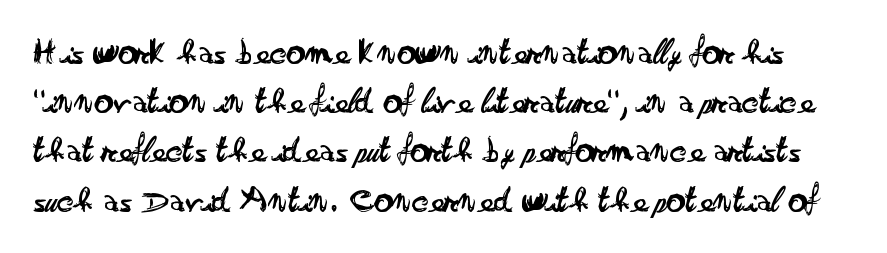
Counters stay open thanks to moderate or lighter strokes. I'd call this a sans setting — the letters go barefoot. Does the leading feel generous? No, just average. Each letter keeps its own natural width here, so spacing adapts to shape. Unlike italic type, these characters show no tilt at all.
